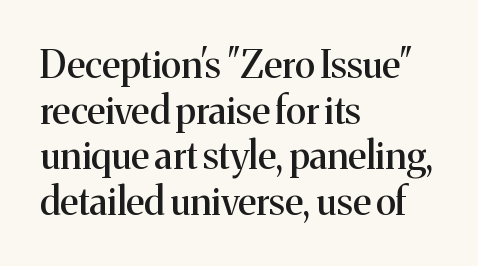
Leftover space on each line is placed entirely after the last word. Words float on clear page, feet unadorned. The rendering uses natural spacing where letterforms have individual widths. Ordinary non-slanted type is in use. The type family on display is of the serif kind. Inter-character spacing is left at the font's built-in metrics.
